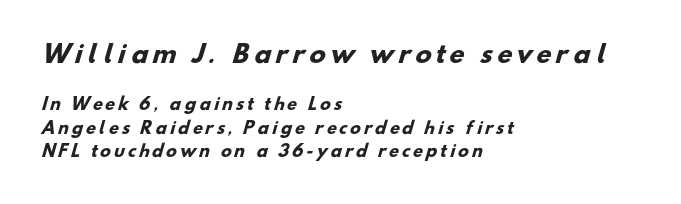
Q: Is the text bold? A: Yes.
Q: Is the text underlined? A: No.
Q: How is the paragraph aligned? A: Left-aligned.
Q: Is the spacing between letters normal or unusually wide? A: Unusually wide.
Q: Is the spacing between lines tight, normal or loose? A: Normal.
Q: Which block of text is set in a larger size, the first (top) or the second (bottom)? A: The first (top) one.
